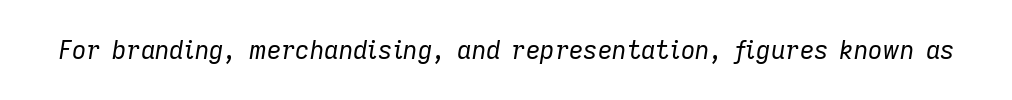
{"italic": "yes", "lean": "right", "slant_degrees": 9, "bold": "no", "underline": "no", "letter_spacing": "normal", "letter_spacing_em": 0.0, "glyph_px": 25}
